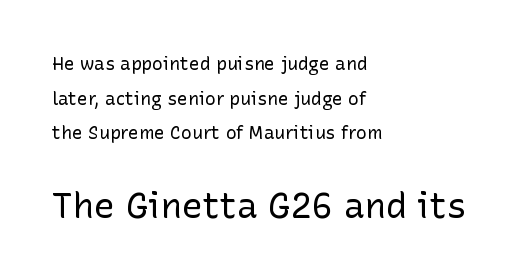
{"serif": "no", "italic": "no", "bold": "no", "weight": "regular", "width": "normal", "stroke_contrast": "low", "x_height": "medium", "monospaced": "no", "underline": "no", "align": "left", "line_spacing": "loose", "line_spacing_ratio": 1.93, "letter_spacing": "normal", "letter_spacing_em": 0.0, "larger_block": "second", "size_ratio": 1.94, "glyph_px": 35}
